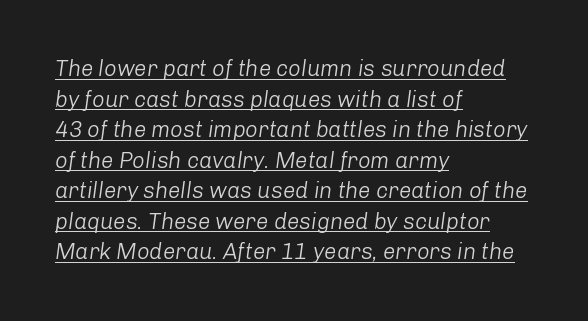
Is the letter spacing exaggerated? No — it looks like the ordinary default. Slanted lettering throughout. These glyphs show unthickened strokes, regular width or finer. The glyphs are accompanied by a horizontal stroke just below them. Horizontal bands of white between lines are of average thickness. Layout note: lines flush left.
